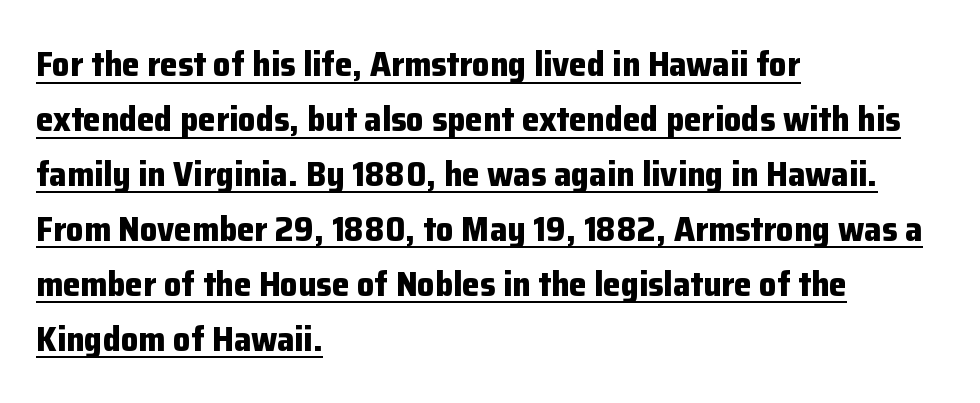
Posture: vertical. The rendering keeps characters at their native spacing. You could not count columns in this text — the font is proportionally spaced. The font family rendered here belongs to the sans-serif group. If you drew a ruler down the left edge, every line would touch it.
